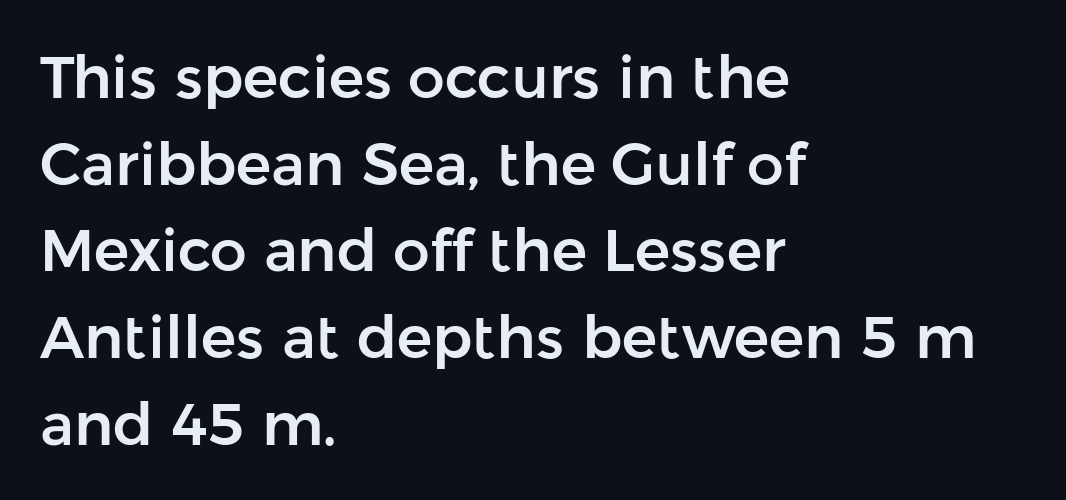
Does extra space separate the letters? No, they use regular spacing. Baseline-to-baseline distance is the conventional proportion of letter height. To sum up the face: it is a sans, with no serifs. Character widths vary here, with narrow letters taking less room than wide ones. Left-aligned paragraph, ragged on the right. Clear beneath every line of the passage.
